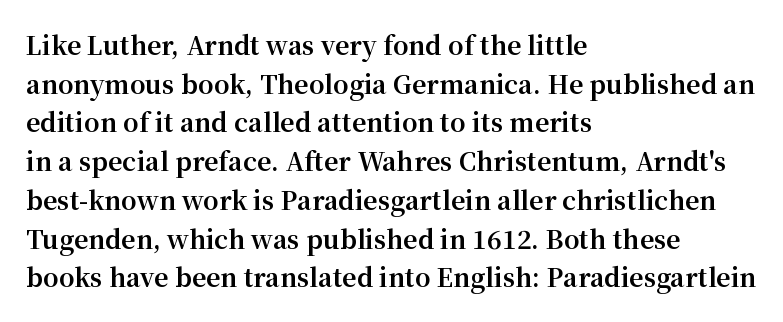
{"italic": "no", "bold": "yes", "underline": "no", "align": "left", "line_spacing": "normal", "line_spacing_ratio": 1.55, "letter_spacing": "normal", "letter_spacing_em": 0.0, "glyph_px": 25}
